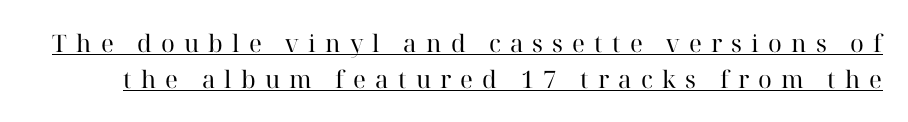
The image shows 24 px text type, upright; set normal line spacing (1.5x), unusually wide letter spacing (+0.38 em), underlined.
